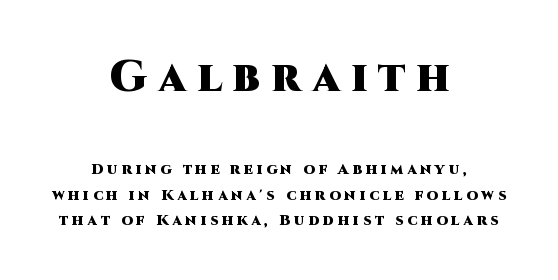
These lines are rendered in a variable-pitch font. These words are printed bold, with thick strokes throughout. The face used here is a sans, in the tradition of grotesques and geometrics. Posture: upright roman.
